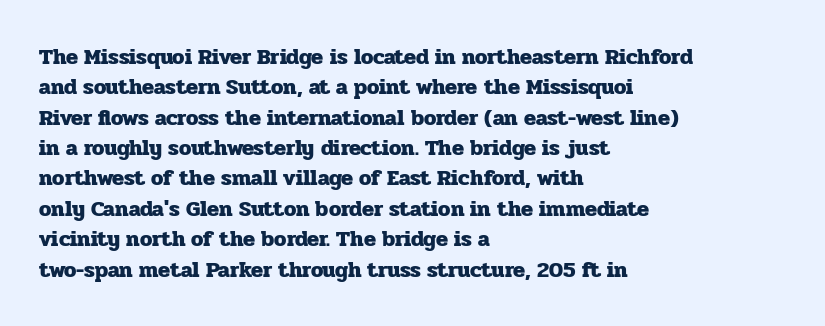
{"italic": "no", "bold": "yes", "underline": "no", "align": "left", "line_spacing": "normal", "line_spacing_ratio": 1.38, "letter_spacing": "normal", "letter_spacing_em": 0.0, "glyph_px": 22}
